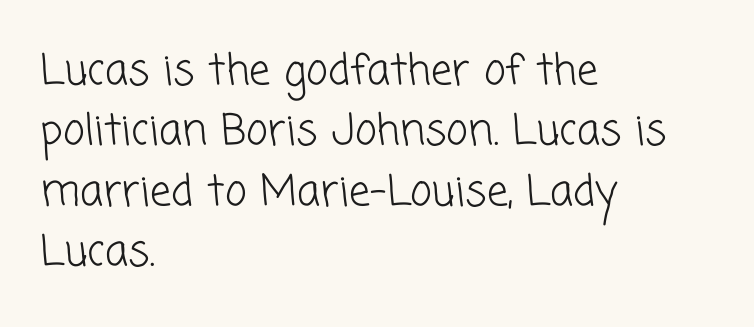
Q: Is the text bold? A: No.
Q: Is the typeface a serif or a sans-serif typeface? A: Sans-serif.
Q: Is the text underlined? A: No.
Q: How is the paragraph aligned? A: Left-aligned.
Q: Is the spacing between letters normal or unusually wide? A: Normal.
Q: Is the spacing between lines tight, normal or loose? A: Normal.
Q: Width (condensed, normal, or wide)? A: Normal.
Q: Stroke contrast? A: Low.
Q: x-height? A: Medium.
Q: Monospaced? A: No.
